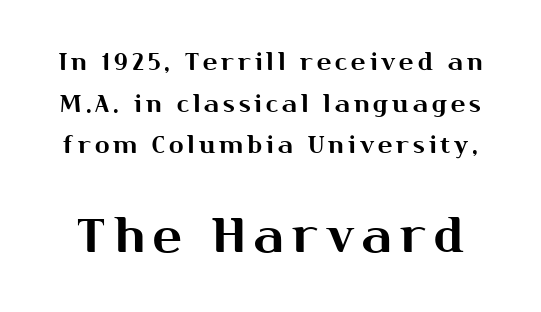
The image shows 48 px sans-serif type, upright; set line spacing 1.73x, not underlined; the second (bottom) block is 2.0x larger; medium stroke contrast and a medium x-height.
